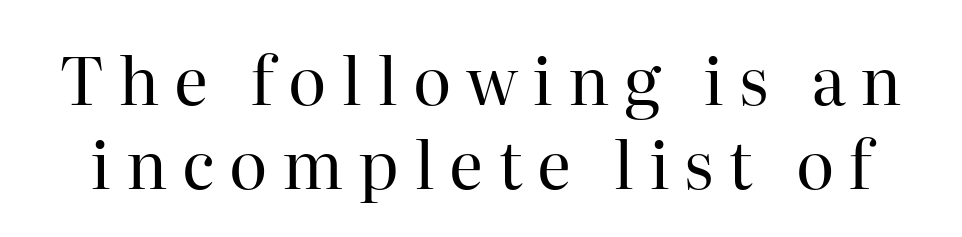
{"serif": "yes", "italic": "no", "bold": "no", "weight": "regular", "width": "normal", "stroke_contrast": "high", "x_height": "medium", "monospaced": "no", "underline": "no", "line_spacing": "normal", "line_spacing_ratio": 1.27, "letter_spacing": "wide", "letter_spacing_em": 0.22, "glyph_px": 66}
